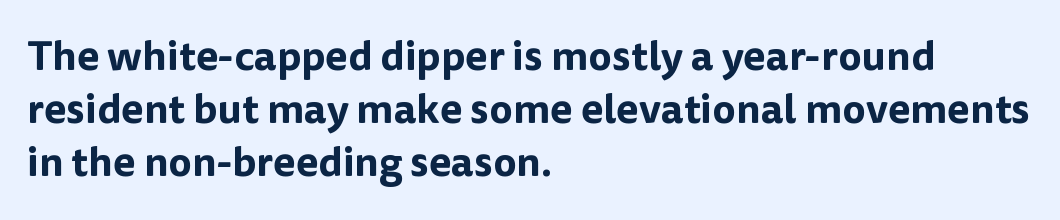
Q: Is the text italic (slanted)? A: No, it is upright.
Q: Is the typeface a serif or a sans-serif typeface? A: Sans-serif.
Q: Is the text underlined? A: No.
Q: How is the paragraph aligned? A: Left-aligned.
Q: Is the spacing between letters normal or unusually wide? A: Normal.
Q: Is the spacing between lines tight, normal or loose? A: Normal.
Q: Width (condensed, normal, or wide)? A: Normal.
Q: Stroke contrast? A: Low.
Q: x-height? A: Medium.
Q: Monospaced? A: No.
